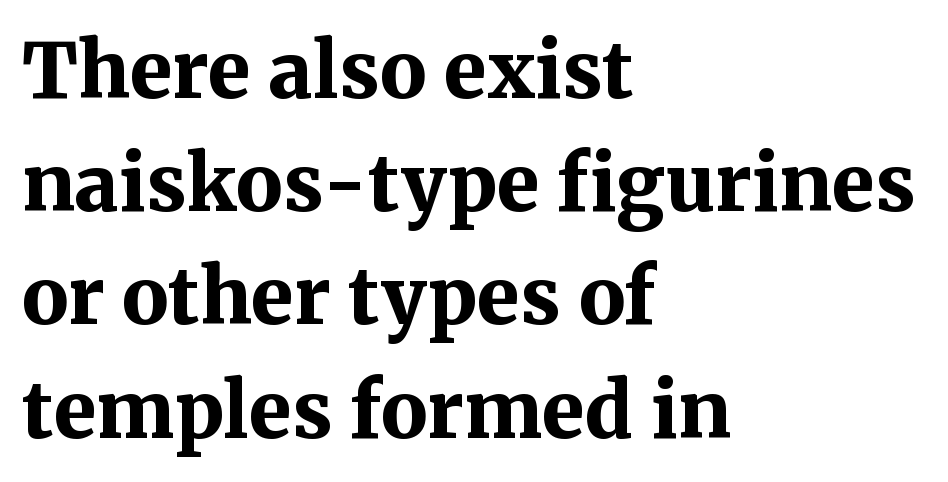
The image shows 77 px bold serif type, upright; set left-aligned, normal line spacing (1.47x), normal letter spacing, not underlined; medium stroke contrast and a medium x-height.
